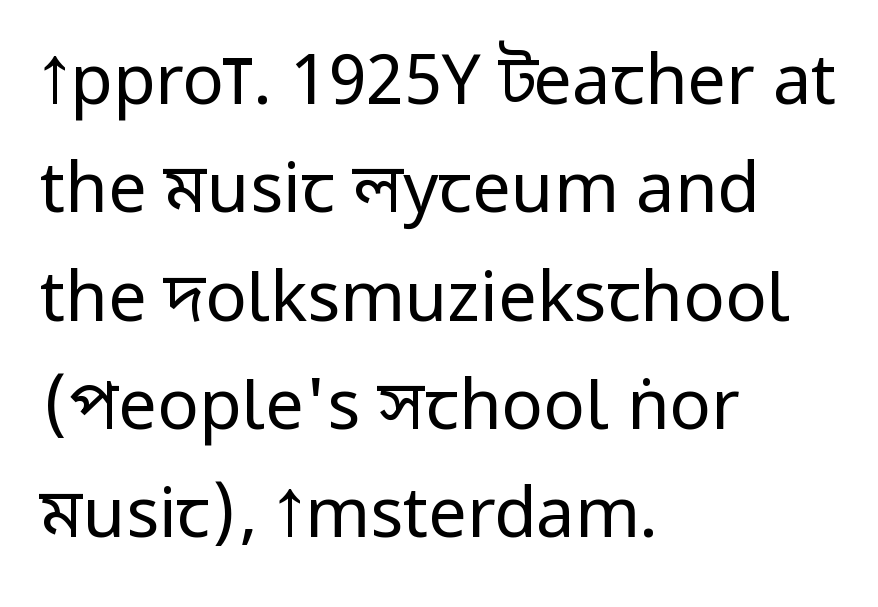
Q: Is the text bold? A: No.
Q: Is the text italic (slanted)? A: No, it is upright.
Q: Is the typeface a serif or a sans-serif typeface? A: Sans-serif.
Q: Is the text underlined? A: No.
Q: How is the paragraph aligned? A: Left-aligned.
Q: Is the spacing between letters normal or unusually wide? A: Normal.
Q: Is the spacing between lines tight, normal or loose? A: Normal.
Q: Width (condensed, normal, or wide)? A: Condensed.
Q: Stroke contrast? A: Low.
